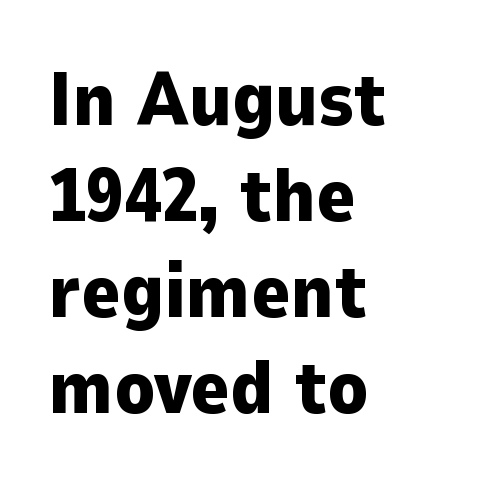
The image shows 75 px heavy sans-serif type, upright; set left-aligned, normal line spacing (1.28x), normal letter spacing, not underlined; low stroke contrast and a medium x-height.
